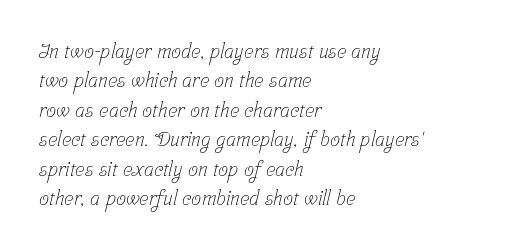
The image shows 20 px text type; set left-aligned, normal line spacing (1.47x), normal letter spacing, not underlined.
